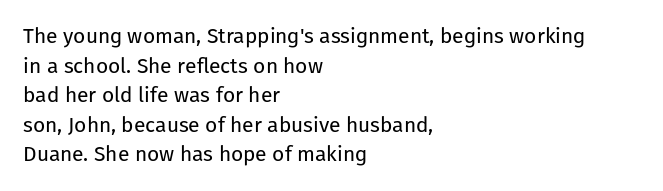
Quick note: underline off. Do the letters lean? They stand straight. The text block is weighted toward the left margin, trailing off unevenly rightward. This rendering leaves character spacing at its baseline value. Vertical spacing — default.
